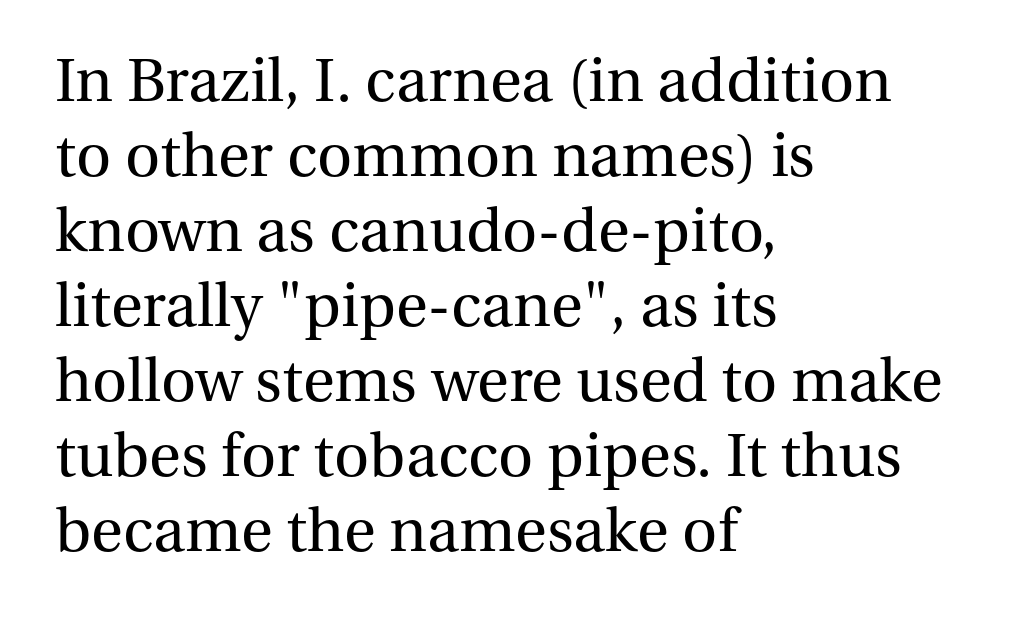
The image shows 61 px regular-weight serif type, upright; set left-aligned, line spacing 1.23x, normal letter spacing, not underlined; medium stroke contrast and a medium x-height.
